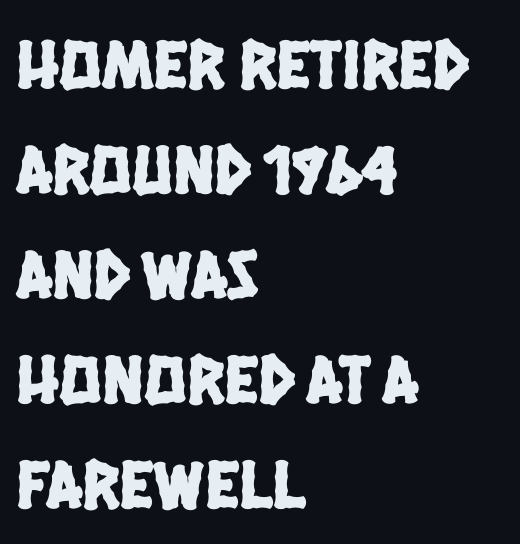
Q: Is the typeface a serif or a sans-serif typeface? A: Sans-serif.
Q: Is the text underlined? A: No.
Q: How is the paragraph aligned? A: Left-aligned.
Q: Is the spacing between letters normal or unusually wide? A: Normal.
Q: Is the spacing between lines tight, normal or loose? A: Normal.
Q: Width (condensed, normal, or wide)? A: Condensed.
Q: Stroke contrast? A: Low.
Q: x-height? A: Large.
Q: Monospaced? A: No.
